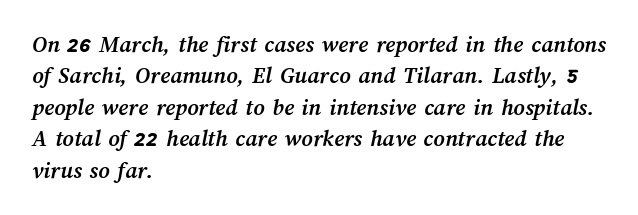
Caption: bold face, heavy strokes. The leading is moderate, giving the passage an even texture. Nobody drew a line under any word here. Visually the block forms a straight wall on the left and a jagged coastline on the right. There is no visible air inserted between adjacent glyphs.
